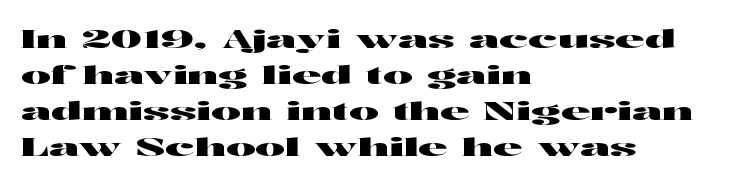
Vertically, the passage feels balanced, rows spaced as you'd expect. Every character sits straight up, as roman type does. A typesetter would call this zero additional tracking. Each line starts at the same left margin while the right side varies. Descenders are the only things crossing below the line.
